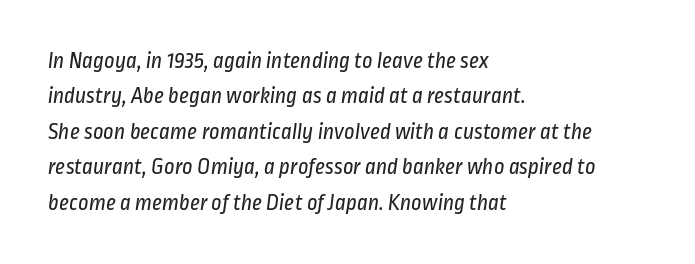
Every row of glyphs begins at an identical x-position on the left. What stands out about the letter spacing? Nothing — it is the standard amount. Regarding leading, the lines here are spaced in the standard way. Weight: in the light-to-regular range. The space directly below the letters is spotless.
